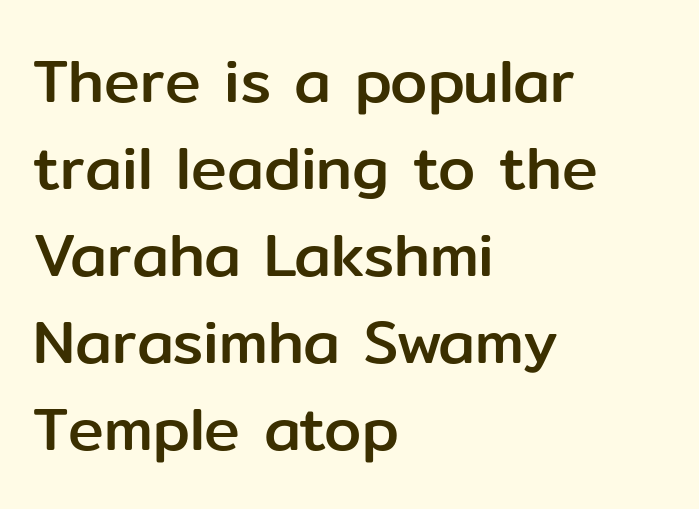
Q: Is the text italic (slanted)? A: No, it is upright.
Q: Is the typeface a serif or a sans-serif typeface? A: Sans-serif.
Q: Is the text underlined? A: No.
Q: How is the paragraph aligned? A: Left-aligned.
Q: Is the spacing between letters normal or unusually wide? A: Normal.
Q: Is the spacing between lines tight, normal or loose? A: Normal.
Q: Width (condensed, normal, or wide)? A: Normal.
Q: Stroke contrast? A: Low.
Q: x-height? A: Medium.
Q: Monospaced? A: No.
